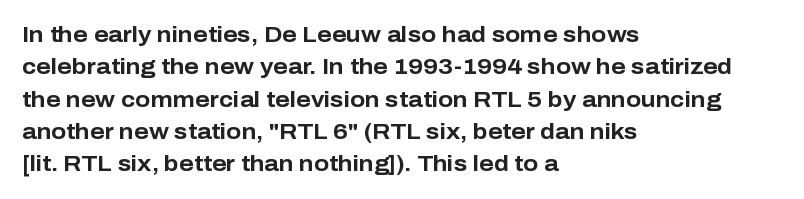
{"italic": "no", "bold": "yes", "underline": "no", "align": "left", "line_spacing": "normal", "line_spacing_ratio": 1.47, "letter_spacing": "normal", "letter_spacing_em": 0.0, "glyph_px": 22}
